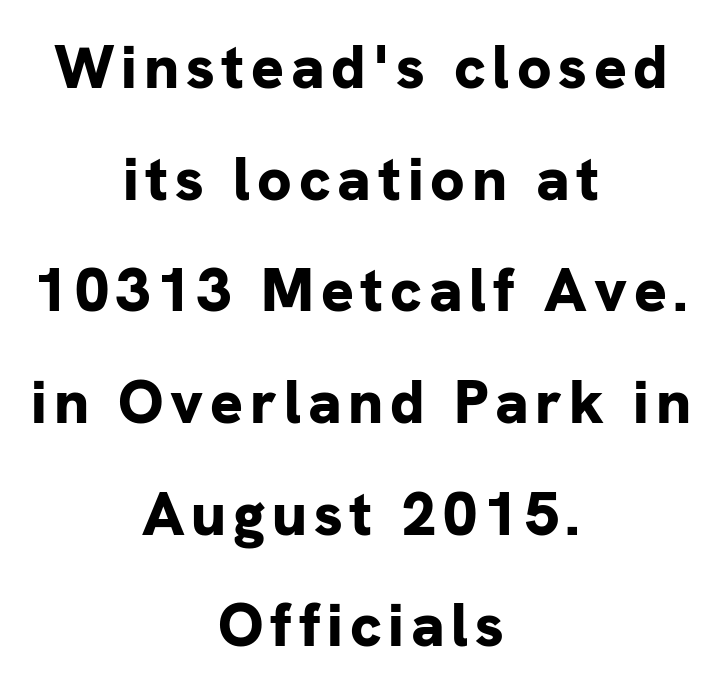
The image shows 61 px bold sans-serif type, upright; set centered, line spacing 1.83x, not underlined; low stroke contrast and a medium x-height.
